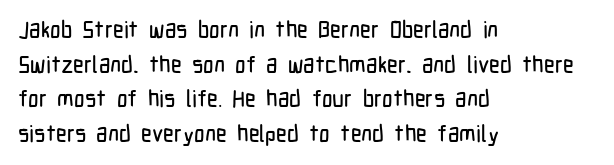
Q: Is the text italic (slanted)? A: No, it is upright.
Q: Is the text underlined? A: No.
Q: How is the paragraph aligned? A: Left-aligned.
Q: Is the spacing between letters normal or unusually wide? A: Normal.
Q: Is the spacing between lines tight, normal or loose? A: Normal.
